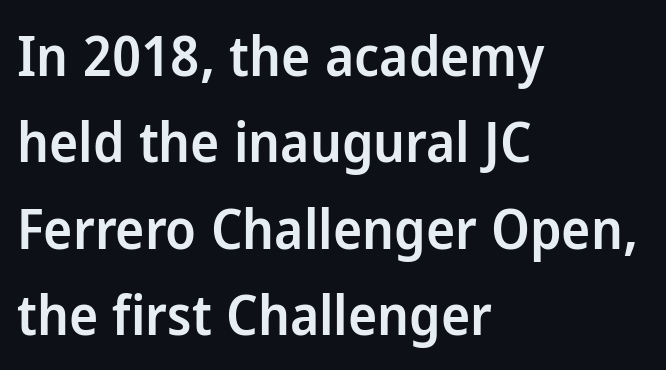
{"serif": "no", "italic": "no", "bold": "semi", "weight": "semibold", "width": "normal", "stroke_contrast": "low", "x_height": "medium", "monospaced": "no", "underline": "no", "align": "left", "line_spacing": "normal", "line_spacing_ratio": 1.57, "letter_spacing": "normal", "letter_spacing_em": 0.0, "glyph_px": 55}
